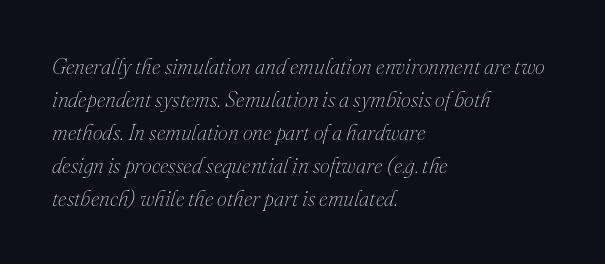
{"italic": "yes", "lean": "right", "slant_degrees": 16, "bold": "no", "underline": "no", "align": "left", "line_spacing": "normal", "line_spacing_ratio": 1.5, "letter_spacing": "normal", "letter_spacing_em": 0.0, "glyph_px": 22}
